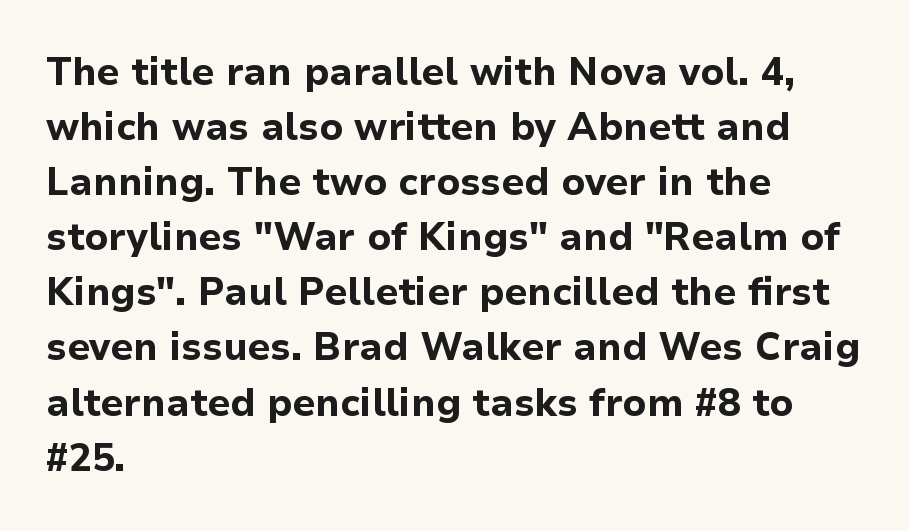
The image shows 38 px bold sans-serif type, upright; set left-aligned, normal line spacing (1.45x), normal letter spacing, not underlined; low stroke contrast and a medium x-height.
